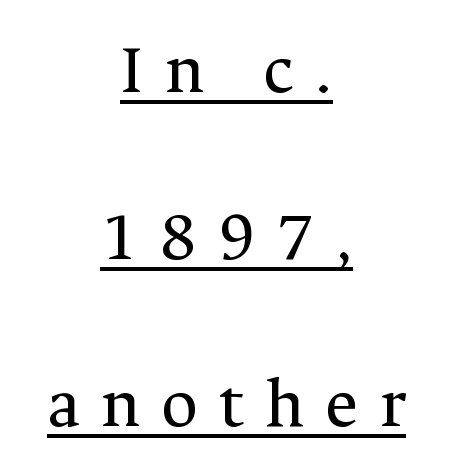
{"serif": "yes", "italic": "no", "bold": "no", "weight": "regular", "width": "normal", "stroke_contrast": "medium", "x_height": "medium", "monospaced": "no", "underline": "yes", "align": "center", "line_spacing": "loose", "line_spacing_ratio": 2.32, "letter_spacing": "wide", "letter_spacing_em": 0.29, "glyph_px": 72}
